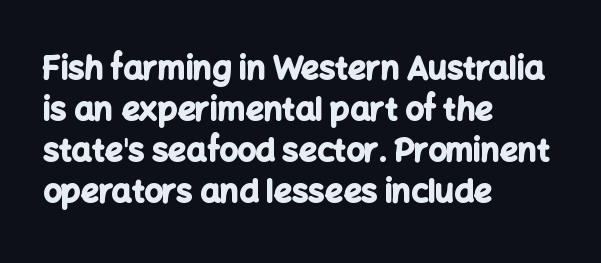
Q: Is the text bold? A: Yes.
Q: Is the text italic (slanted)? A: No, it is upright.
Q: Is the typeface a serif or a sans-serif typeface? A: Sans-serif.
Q: Is the text underlined? A: No.
Q: How is the paragraph aligned? A: Left-aligned.
Q: Is the spacing between letters normal or unusually wide? A: Normal.
Q: Is the spacing between lines tight, normal or loose? A: Normal.
Q: Width (condensed, normal, or wide)? A: Normal.
Q: Stroke contrast? A: Low.
Q: x-height? A: Medium.
Q: Monospaced? A: No.
